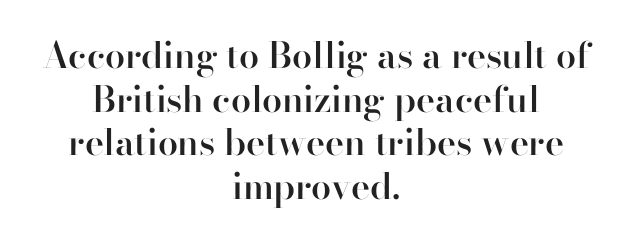
{"serif": "yes", "italic": "no", "bold": "semi", "weight": "semibold", "width": "normal", "stroke_contrast": "high", "x_height": "small", "monospaced": "no", "underline": "no", "align": "center", "line_spacing_ratio": 1.21, "letter_spacing": "normal", "letter_spacing_em": 0.0, "glyph_px": 36}
